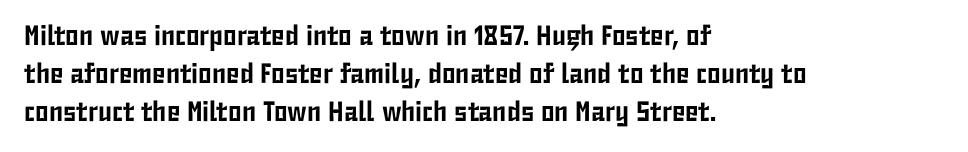
Each letter keeps its own natural width here, so spacing adapts to shape. Decoration check: the copy has no underline. No feet cap the strokes, marking this as sans-serif type. The space between consecutive lines is moderate. Do the letters lean? They stand straight. Alignment: flush left.
